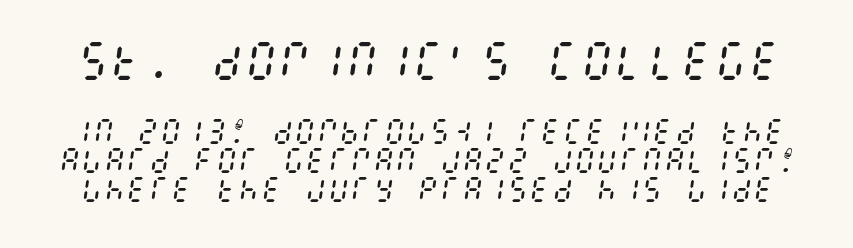
{"italic": "yes", "lean": "right", "slant_degrees": 8, "bold": "no", "weight": "regular", "width": "condensed", "stroke_contrast": "medium", "x_height": "large", "underline": "no", "line_spacing": "tight", "line_spacing_ratio": 1.03, "letter_spacing": "normal", "letter_spacing_em": 0.0, "larger_block": "first", "size_ratio": 1.5, "glyph_px": 42}
